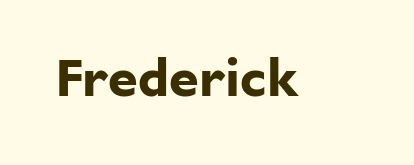
The image shows 54 px bold sans-serif type, upright; set normal letter spacing, not underlined; low stroke contrast and a medium x-height.
